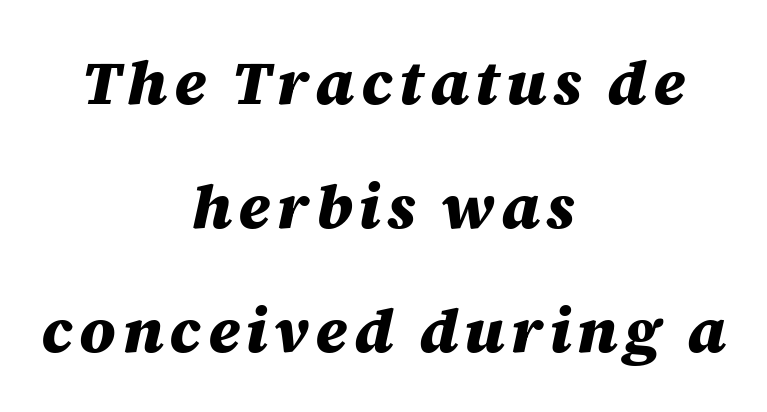
Characters are canted at an angle relative to the baseline's perpendicular. Vertical spacing — loose. Clear beneath every line of the passage. Spacing verdict: proportional, widths tailored to each character. Every letter is thick-stroked: bold, no question.
